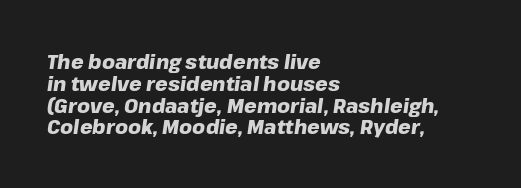
Q: Is the text bold? A: Yes.
Q: Is the text italic (slanted)? A: Yes, it leans right by about 8 degrees.
Q: Is the text underlined? A: No.
Q: How is the paragraph aligned? A: Left-aligned.
Q: Is the spacing between letters normal or unusually wide? A: Normal.
Q: Is the spacing between lines tight, normal or loose? A: Tight.
